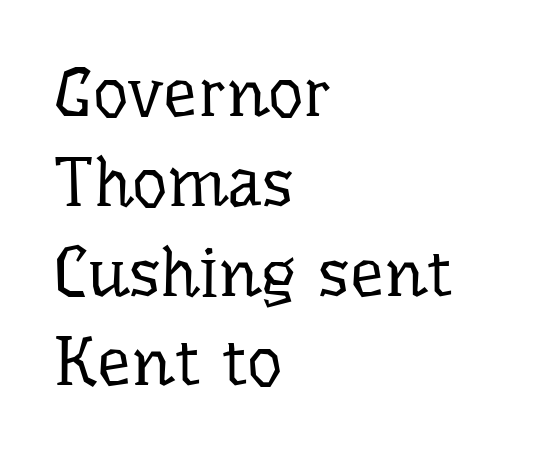
Short and long lines alike share a common starting point at left. Posture: vertical. Beneath every word, the page is bare. Tracking value appears to be zero — textbook default spacing. Compared with typical paragraphs, the rows here are spaced about the same. Heaviness? Minimal to ordinary, like unemphasized prose.
